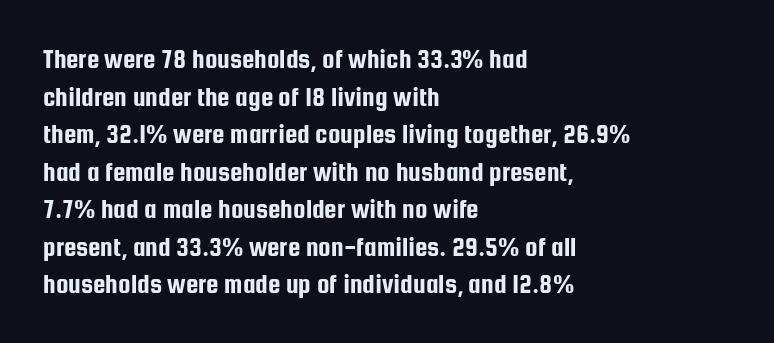
The image shows 28 px condensed sans-serif type, upright; set left-aligned, normal line spacing (1.34x), normal letter spacing, not underlined; low stroke contrast and a medium x-height.
